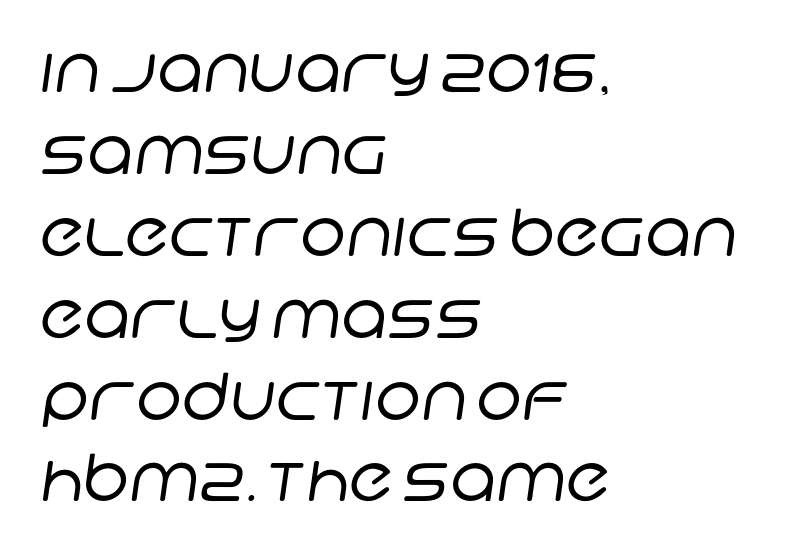
Q: Is the text bold? A: No.
Q: Is the typeface a serif or a sans-serif typeface? A: Sans-serif.
Q: Is the text underlined? A: No.
Q: How is the paragraph aligned? A: Left-aligned.
Q: Is the spacing between letters normal or unusually wide? A: Normal.
Q: Is the spacing between lines tight, normal or loose? A: Normal.
Q: Width (condensed, normal, or wide)? A: Normal.
Q: Stroke contrast? A: Low.
Q: x-height? A: Large.
Q: Monospaced? A: No.
